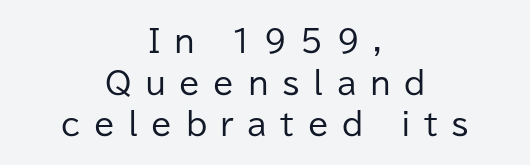
The image shows 30 px regular-weight sans-serif type, upright; set centered, normal line spacing (1.39x), unusually wide letter spacing (+0.45 em), not underlined; low stroke contrast and a medium x-height.
